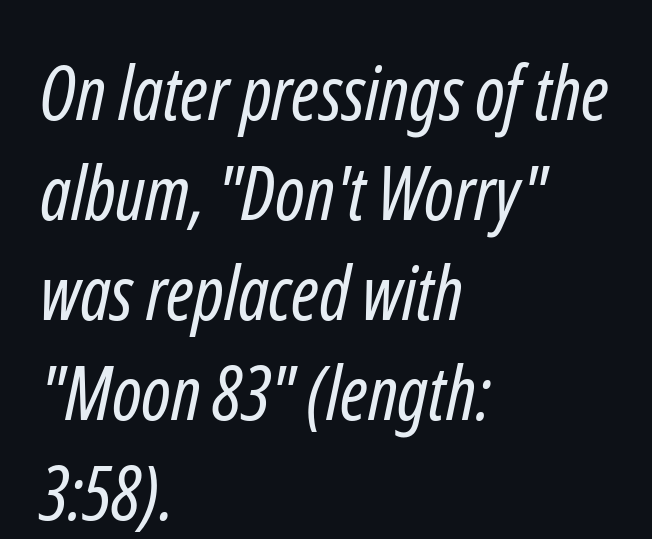
{"serif": "no", "bold": "no", "weight": "regular", "width": "condensed", "stroke_contrast": "low", "x_height": "medium", "monospaced": "no", "underline": "no", "align": "left", "line_spacing": "normal", "line_spacing_ratio": 1.35, "letter_spacing": "normal", "letter_spacing_em": 0.0, "glyph_px": 74}
